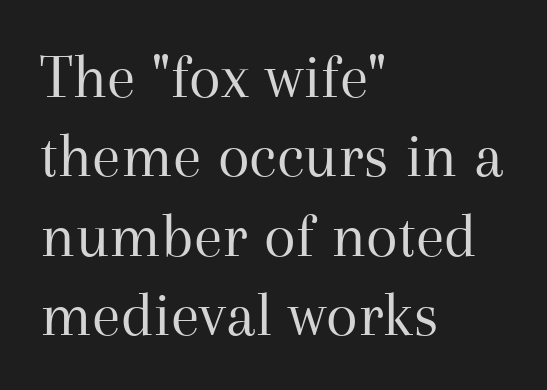
The image shows 65 px regular-weight serif type, upright; set left-aligned, line spacing 1.22x, normal letter spacing, not underlined; medium stroke contrast and a medium x-height.
